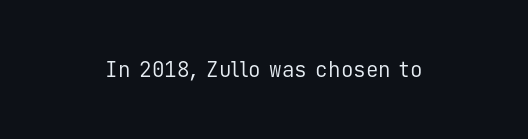
{"italic": "no", "bold": "no", "underline": "no", "letter_spacing": "normal", "letter_spacing_em": 0.0, "glyph_px": 21}
